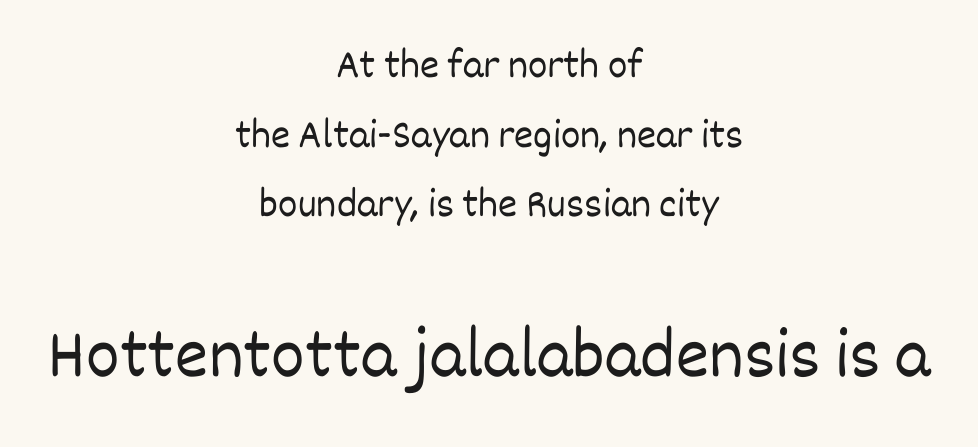
Rule under the text: the space is simply empty. The later block is typeset at a bigger size than the earlier block. Compared with a flush-left layout, this one balances lines on the center instead. The letters look calm and open, with moderate or lighter stems. A typesetter would mark this as roman, not italic.
